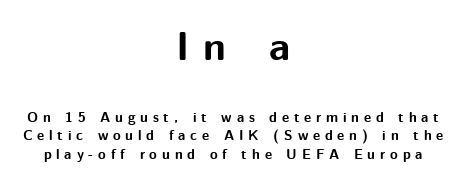
Words appear elongated and porous because spacing is wide. These lines are composed in type without serifs. The paragraph has two soft edges and a firm central axis. How would I describe the line gaps? Plain and ordinary. Any mark beneath the type? The region is blank.
